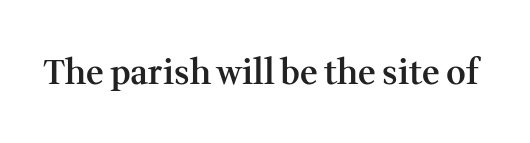
{"serif": "yes", "italic": "no", "bold": "semi", "weight": "semibold", "width": "normal", "stroke_contrast": "medium", "x_height": "medium", "monospaced": "no", "underline": "no", "letter_spacing": "normal", "letter_spacing_em": 0.0, "glyph_px": 34}
